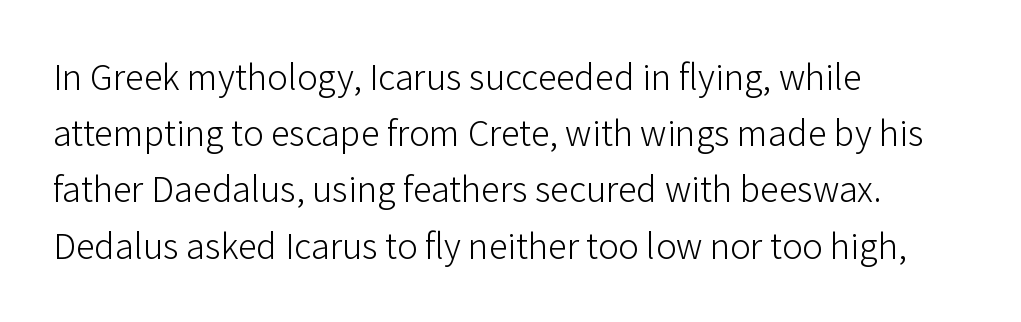
{"serif": "no", "italic": "no", "bold": "no", "weight": "light", "width": "normal", "stroke_contrast": "low", "x_height": "medium", "monospaced": "no", "underline": "no", "align": "left", "line_spacing": "normal", "line_spacing_ratio": 1.48, "letter_spacing": "normal", "letter_spacing_em": 0.0, "glyph_px": 38}
